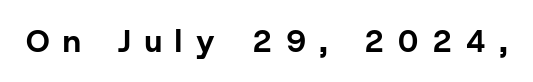
Do the characters align in a grid? No, the font is proportional. In terms of letterform style, serifs are entirely absent. Any mark beneath the type? The region is blank. The sample has been set heavy, in full bold.
